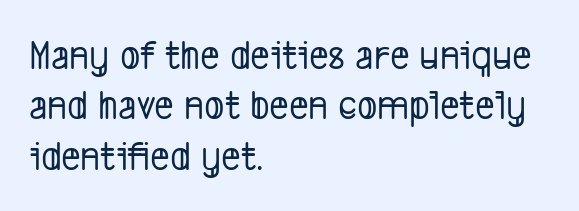
The image shows 42 px condensed sans-serif type; set left-aligned, line spacing 1.2x, normal letter spacing, not underlined; low stroke contrast and a medium x-height.
